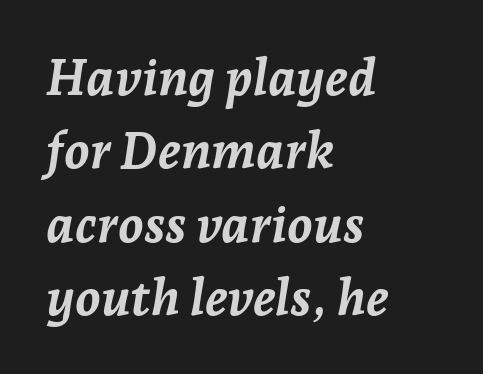
Q: Is the text bold? A: Yes.
Q: Is the text italic (slanted)? A: Yes, it leans right by about 7 degrees.
Q: Is the text underlined? A: No.
Q: How is the paragraph aligned? A: Left-aligned.
Q: Is the spacing between letters normal or unusually wide? A: Normal.
Q: Is the spacing between lines tight, normal or loose? A: Normal.
Q: Width (condensed, normal, or wide)? A: Normal.
Q: Stroke contrast? A: Low.
Q: x-height? A: Medium.
Q: Monospaced? A: No.
